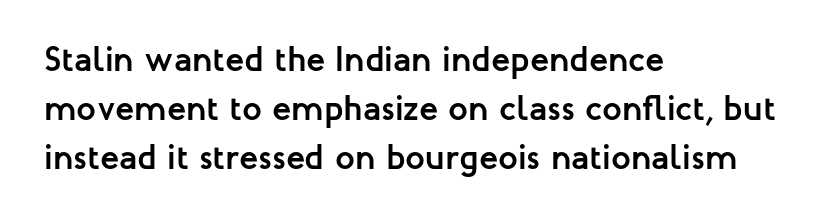
There is no visible air inserted between adjacent glyphs. These lines are set flush left with a ragged right edge. Observe the absence of serifs on each vertical stroke in this sample. Note the varied advance widths — an 'i' is clearly narrower than an 'm'. Normally led — the rows are evenly, conventionally spaced. The space directly below the letters is spotless.
